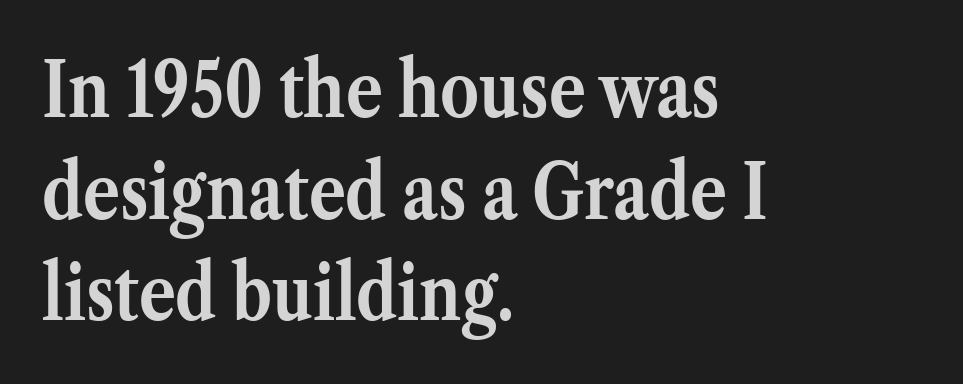
Compared with typical body copy, the letter spacing here is the same. You'd pick this weight for a headline — it's a proper bold. If you drew a ruler down the left edge, every line would touch it. Characters remain perfectly vertical along every line. Character widths vary here, with narrow letters taking less room than wide ones. The vertical gap from one line to the next is medium.
